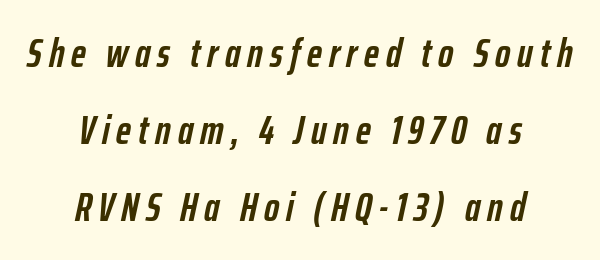
These lines carry a lot of weight — the face is fully bold. Proportional: the letters do not fall into vertical columns. The font's italic variant was chosen for this text. Unmarked baselines from the first word to the last. If you folded the block vertically in half, each line would mirror itself in length.
